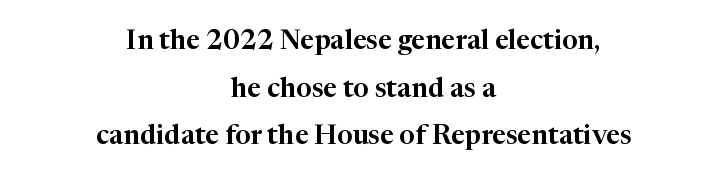
The string is rendered with underlining switched off. No italicization has been applied; the sample stays upright. Compared with typical body copy, the letter spacing here is the same. These lines are centered, leaving both edges ragged.
